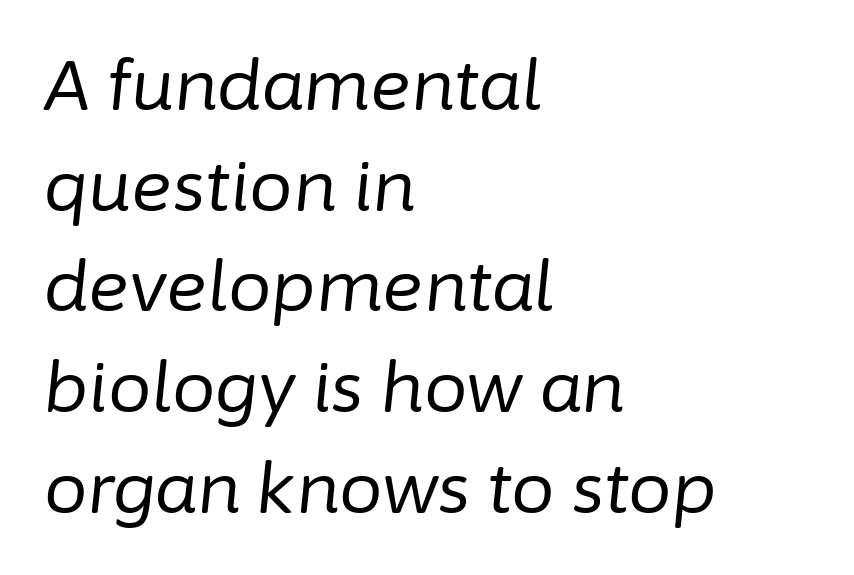
The image shows 69 px regular-weight type, italic (leaning right); set left-aligned, normal line spacing (1.46x), normal letter spacing, not underlined; low stroke contrast and a medium x-height.
